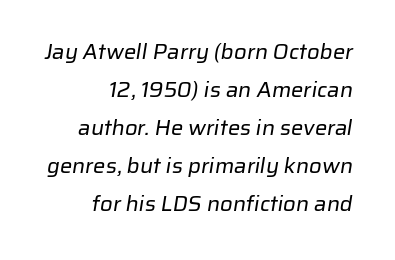
Standard letterfit; no display-style spreading of the glyphs. The glyphs are unaccompanied by any horizontal stroke below them. The strokes are not fattened; the text isn't bold. Line endings align vertically; line beginnings do not.
